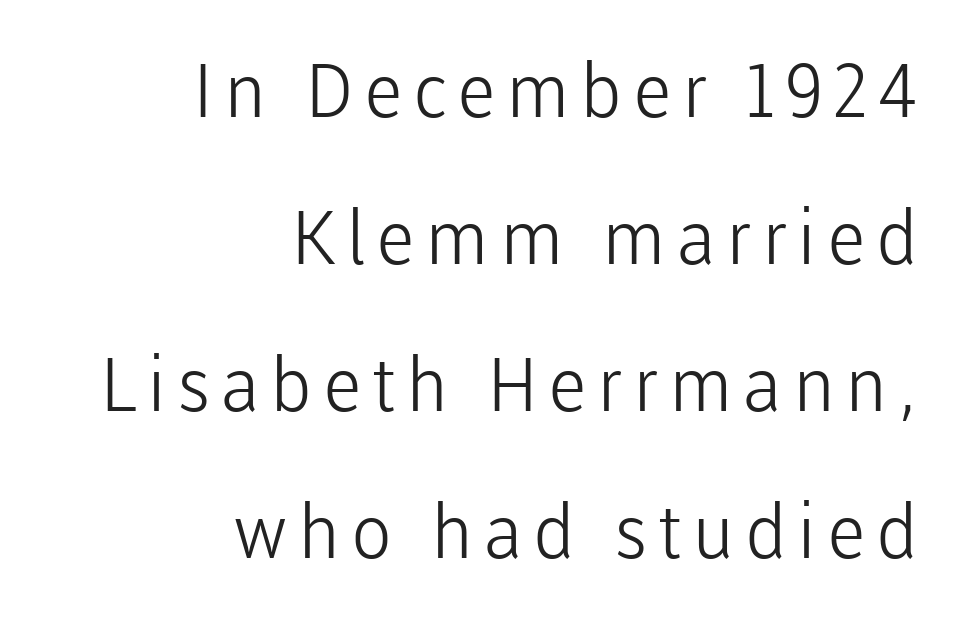
{"serif": "no", "italic": "no", "bold": "no", "weight": "light", "width": "normal", "stroke_contrast": "low", "x_height": "medium", "monospaced": "no", "underline": "no", "align": "right", "line_spacing": "loose", "line_spacing_ratio": 1.96, "glyph_px": 75}
